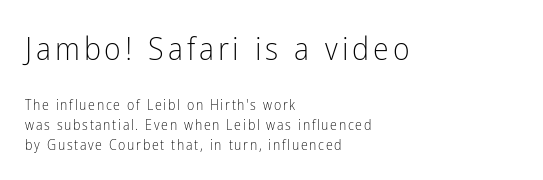
Q: Is the text bold? A: No.
Q: Is the text italic (slanted)? A: No, it is upright.
Q: Is the typeface a serif or a sans-serif typeface? A: Sans-serif.
Q: Is the text underlined? A: No.
Q: How is the paragraph aligned? A: Left-aligned.
Q: Is the spacing between lines tight, normal or loose? A: Normal.
Q: Which block of text is set in a larger size, the first (top) or the second (bottom)? A: The first (top) one.
Q: Width (condensed, normal, or wide)? A: Condensed.
Q: Stroke contrast? A: Low.
Q: x-height? A: Medium.
Q: Monospaced? A: No.
